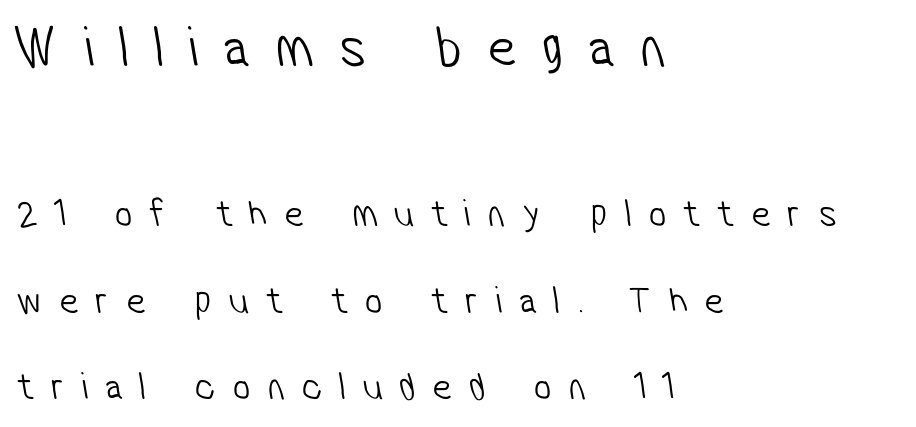
Observe the wide spacing: letters keep a clear distance from each other. These lines stand farther apart than default settings would place them. Character size in the leading block exceeds that of the trailing block. A sans-serif font was chosen for this passage.
